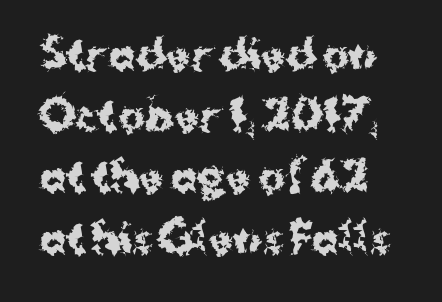
The image shows 40 px bold sans-serif type, upright; set normal line spacing (1.53x), normal letter spacing, not underlined; medium stroke contrast and a medium x-height.
